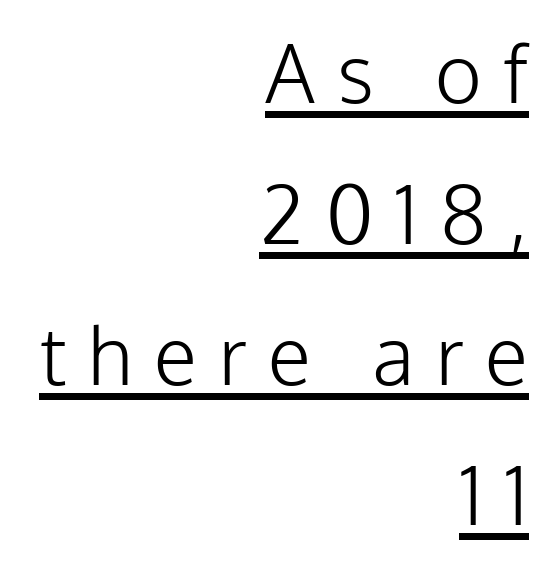
Q: Is the text bold? A: No.
Q: Is the text italic (slanted)? A: No, it is upright.
Q: Is the typeface a serif or a sans-serif typeface? A: Sans-serif.
Q: Is the text underlined? A: Yes.
Q: How is the paragraph aligned? A: Right-aligned.
Q: Is the spacing between letters normal or unusually wide? A: Unusually wide.
Q: Width (condensed, normal, or wide)? A: Normal.
Q: Stroke contrast? A: Low.
Q: x-height? A: Medium.
Q: Monospaced? A: No.
